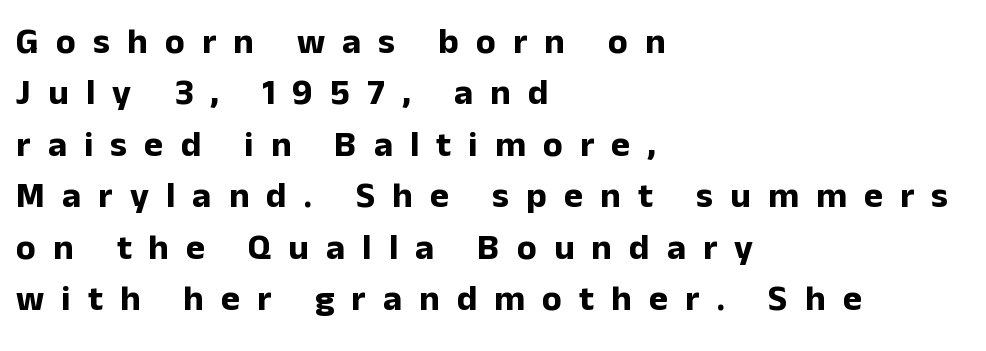
The image shows 36 px bold sans-serif type, upright; set left-aligned, normal line spacing (1.43x), unusually wide letter spacing (+0.48 em), not underlined; low stroke contrast and a medium x-height.
